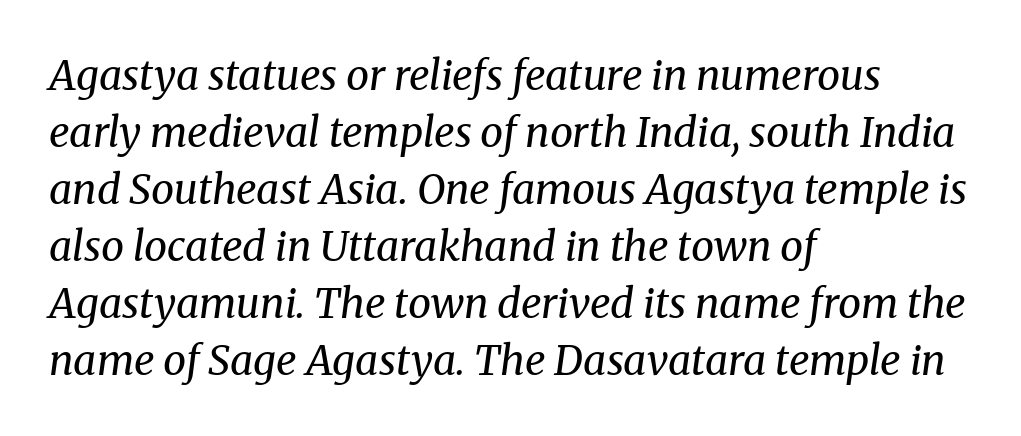
The image shows 41 px regular-weight serif type, italic (leaning right); set left-aligned, normal line spacing (1.39x), normal letter spacing, not underlined; medium stroke contrast and a medium x-height.
